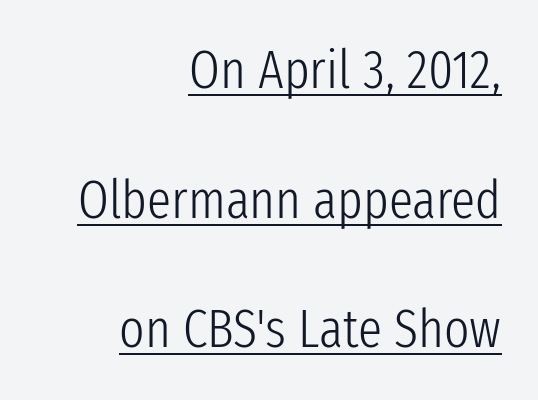
Q: Is the text bold? A: No.
Q: Is the text italic (slanted)? A: No, it is upright.
Q: Is the typeface a serif or a sans-serif typeface? A: Sans-serif.
Q: Is the text underlined? A: Yes.
Q: How is the paragraph aligned? A: Right-aligned.
Q: Is the spacing between letters normal or unusually wide? A: Normal.
Q: Is the spacing between lines tight, normal or loose? A: Loose.
Q: Width (condensed, normal, or wide)? A: Condensed.
Q: Stroke contrast? A: Low.
Q: x-height? A: Medium.
Q: Monospaced? A: No.
